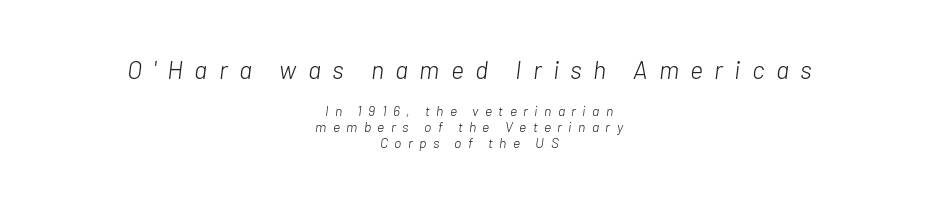
Closely set lines give the paragraph a compact silhouette. The font sits on the lighter half of the weight spectrum, regular included. Here the first block reads like a headline and the second like body copy. Where is the straight margin? There isn't one; the lines are centered. Type without underlining.
